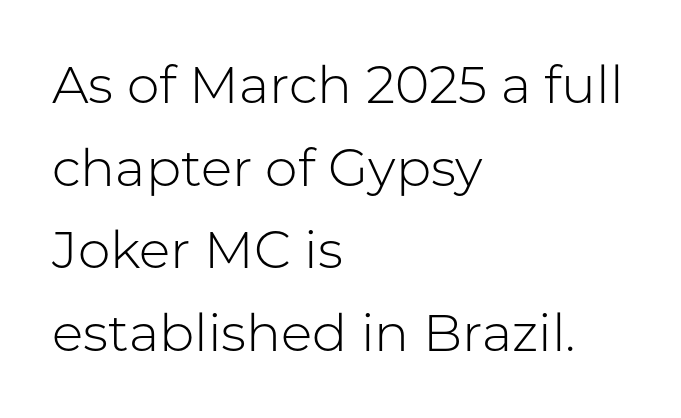
Q: Is the text bold? A: No.
Q: Is the text italic (slanted)? A: No, it is upright.
Q: Is the typeface a serif or a sans-serif typeface? A: Sans-serif.
Q: Is the text underlined? A: No.
Q: How is the paragraph aligned? A: Left-aligned.
Q: Is the spacing between letters normal or unusually wide? A: Normal.
Q: Is the spacing between lines tight, normal or loose? A: Normal.
Q: Width (condensed, normal, or wide)? A: Normal.
Q: Stroke contrast? A: Low.
Q: x-height? A: Medium.
Q: Monospaced? A: No.
